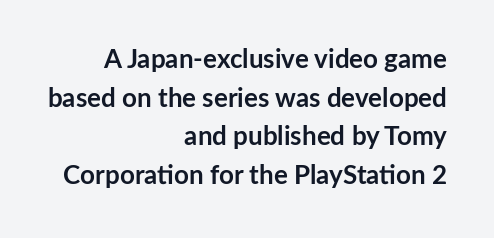
These lines keep a tight, regular rhythm from letter to letter. Does the lettering tilt? It doesn't — this is upright. Reading down the column, the eye jumps a familiar distance to each next line. Visually the block forms a straight wall on the right and a jagged coastline on the left. Words float on clear page, feet unadorned. The sample has been set heavy, in full bold.
